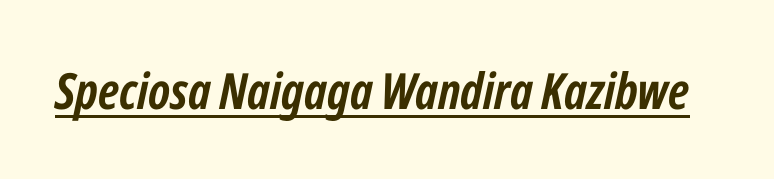
The image shows 50 px semibold, condensed type, italic (leaning right); set normal letter spacing, underlined; low stroke contrast and a medium x-height.
